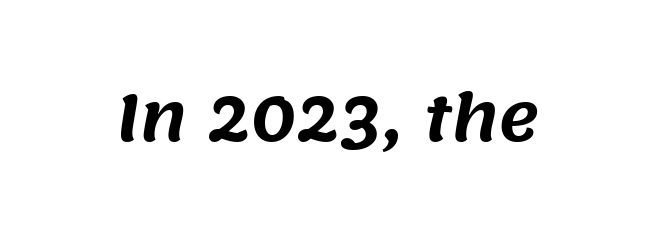
The image shows 63 px sans-serif type; set normal letter spacing, not underlined; medium stroke contrast and a large x-height.
